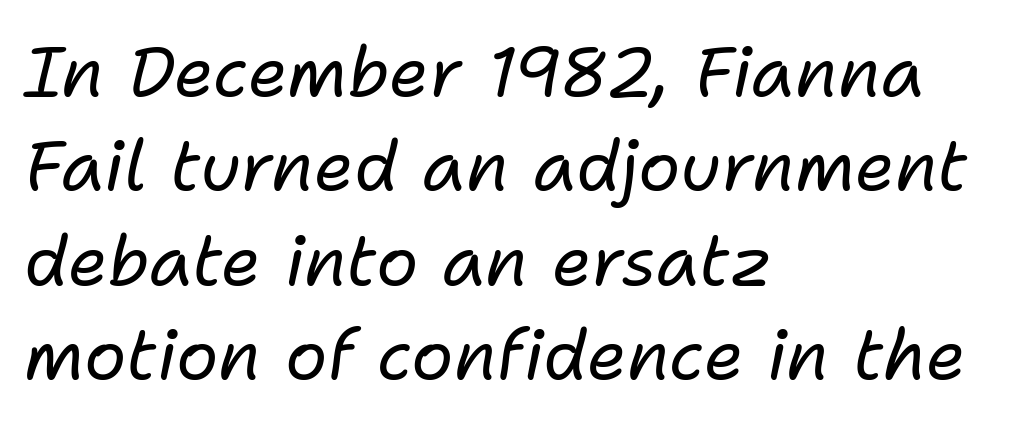
{"italic": "yes", "lean": "right", "slant_degrees": 11, "bold": "no", "weight": "regular", "width": "normal", "stroke_contrast": "low", "x_height": "medium", "monospaced": "no", "underline": "no", "align": "left", "line_spacing": "normal", "line_spacing_ratio": 1.35, "letter_spacing": "normal", "letter_spacing_em": 0.0, "glyph_px": 70}
